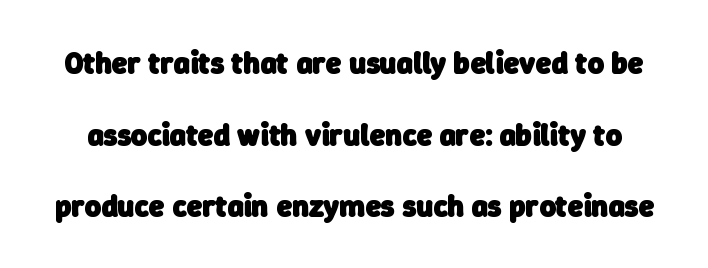
{"serif": "no", "bold": "yes", "weight": "heavy", "width": "normal", "stroke_contrast": "low", "x_height": "medium", "monospaced": "no", "underline": "no", "line_spacing": "loose", "line_spacing_ratio": 2.31, "letter_spacing": "normal", "letter_spacing_em": 0.0, "glyph_px": 31}
